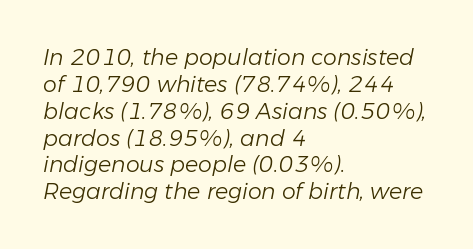
{"italic": "yes", "lean": "right", "slant_degrees": 11, "bold": "no", "underline": "no", "align": "left", "line_spacing_ratio": 1.22, "letter_spacing": "normal", "letter_spacing_em": 0.0, "glyph_px": 22}
